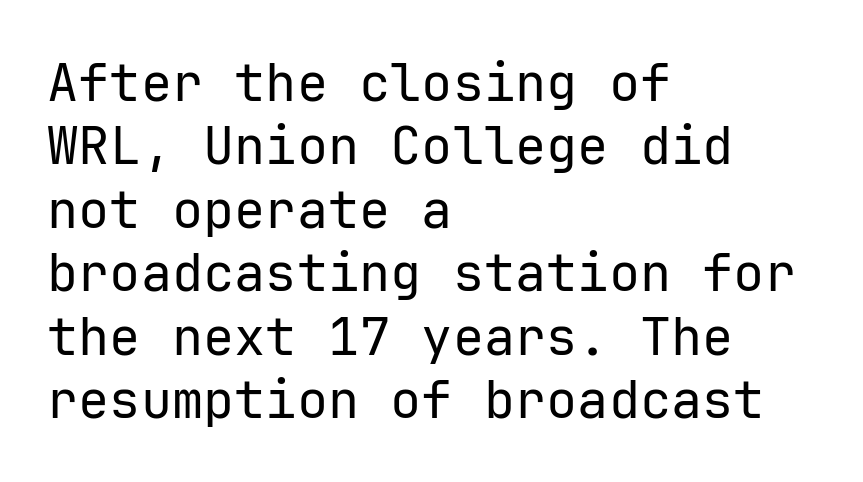
The image shows 52 px regular-weight sans-serif type, upright, monospaced; set left-aligned, line spacing 1.22x, normal letter spacing, not underlined; low stroke contrast and a medium x-height.
